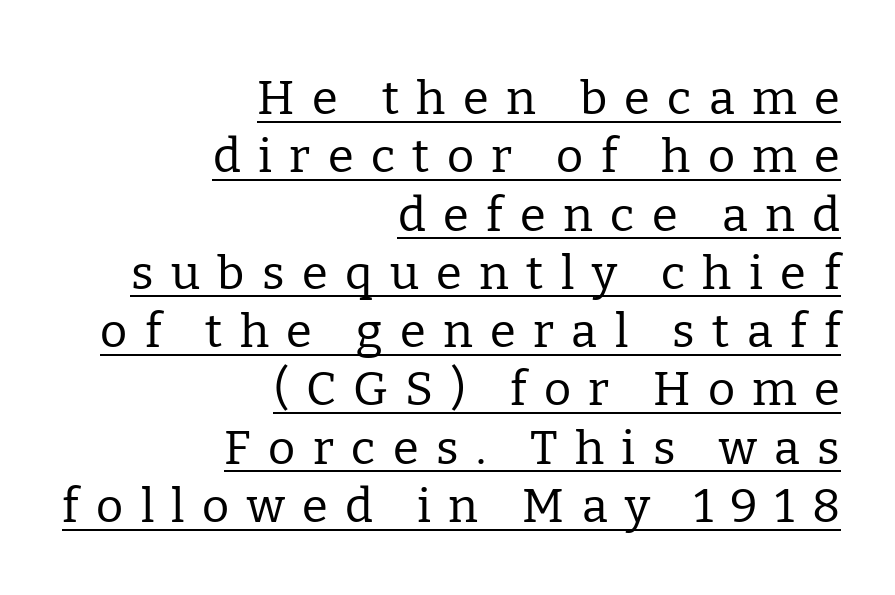
These lines have a slow, spaced-out rhythm from letter to letter. Like a heading marked for emphasis, these lines bear an underscore. The passage shown is typed in a proportional face where columns would drift. Type style note: has serifs. Weight: not bold — regular or lighter. Line endings align vertically; line beginnings do not.
